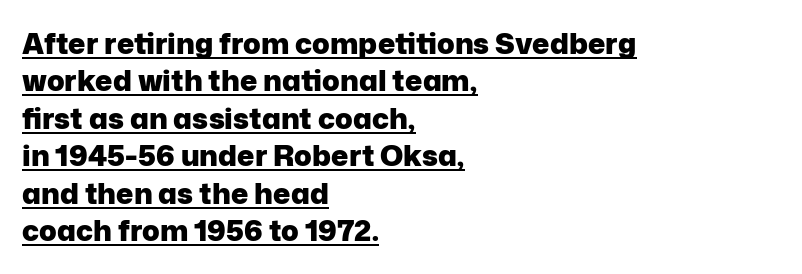
{"serif": "no", "italic": "no", "bold": "yes", "weight": "heavy", "width": "normal", "stroke_contrast": "low", "x_height": "medium", "monospaced": "no", "underline": "yes", "align": "left", "line_spacing": "normal", "line_spacing_ratio": 1.29, "letter_spacing": "normal", "letter_spacing_em": 0.0, "glyph_px": 29}
